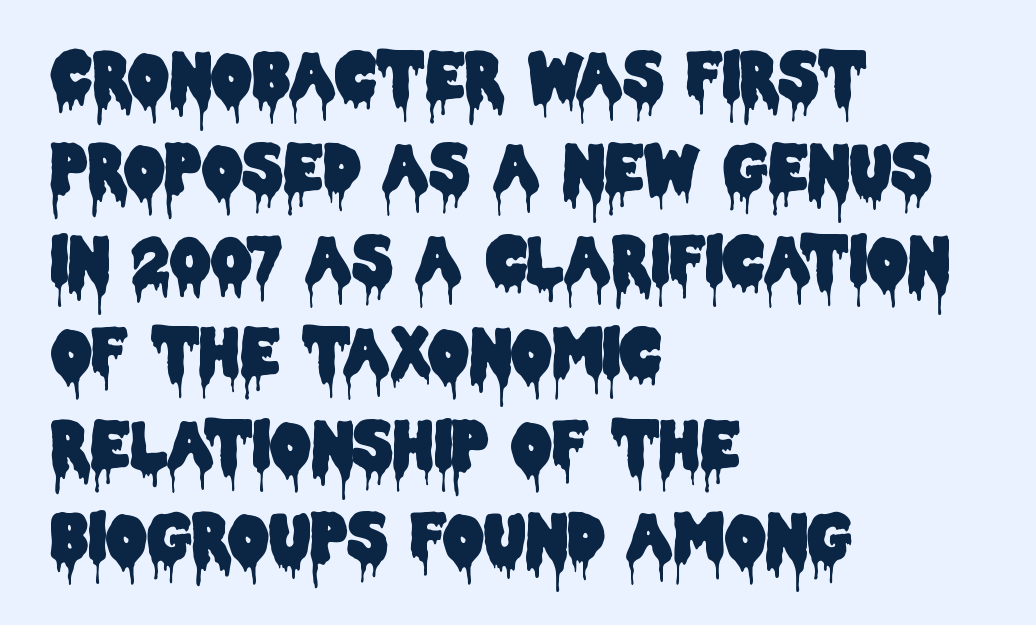
{"serif": "no", "italic": "no", "width": "condensed", "stroke_contrast": "low", "x_height": "large", "monospaced": "no", "underline": "no", "align": "left", "line_spacing": "normal", "line_spacing_ratio": 1.44, "letter_spacing": "normal", "letter_spacing_em": 0.0, "glyph_px": 64}
